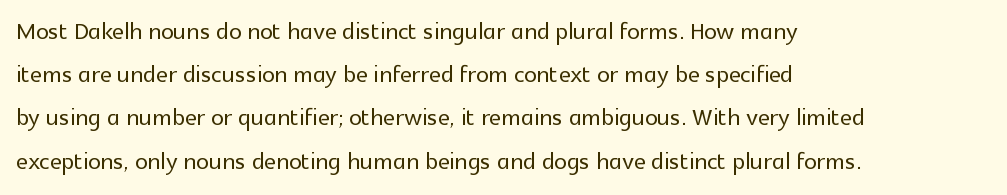
What kind of face is this? One without serifs — a sans. The axis of the letterforms is exactly vertical. The type is set solid horizontally, with unmodified tracking. Quick note: interline space is typical. Here the designer chose a conventional face with non-uniform glyph widths. The gap between lines stays unmarked.
